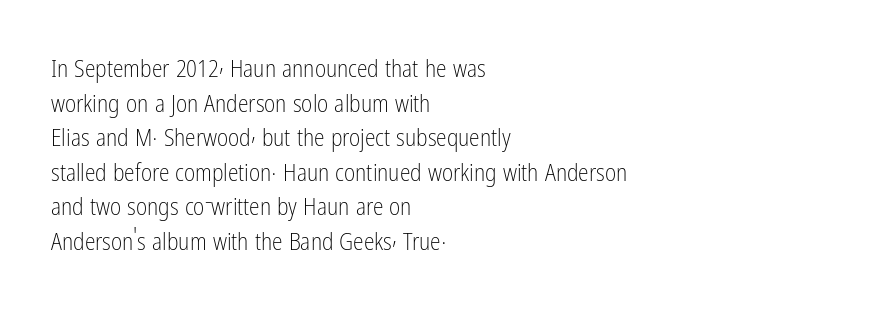
Q: Is the text bold? A: No.
Q: Is the text italic (slanted)? A: No, it is upright.
Q: Is the text underlined? A: No.
Q: How is the paragraph aligned? A: Left-aligned.
Q: Is the spacing between letters normal or unusually wide? A: Normal.
Q: Is the spacing between lines tight, normal or loose? A: Normal.
